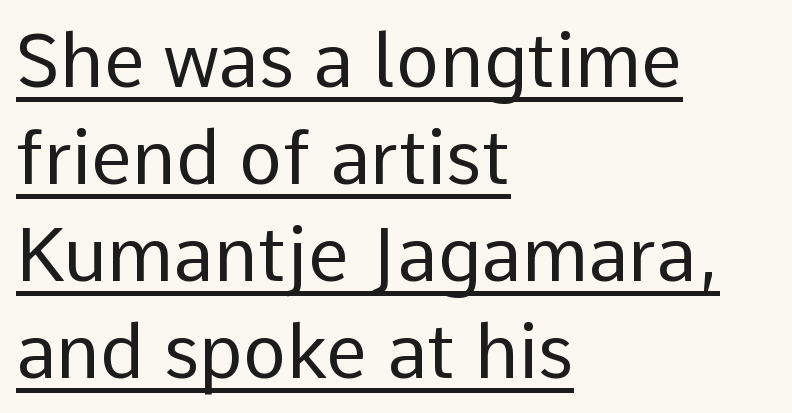
A typesetter would mark this as roman, not italic. These lines stack with their left ends in a neat column. Underline: present. Varying glyph widths throughout — classic text-font behaviour.
